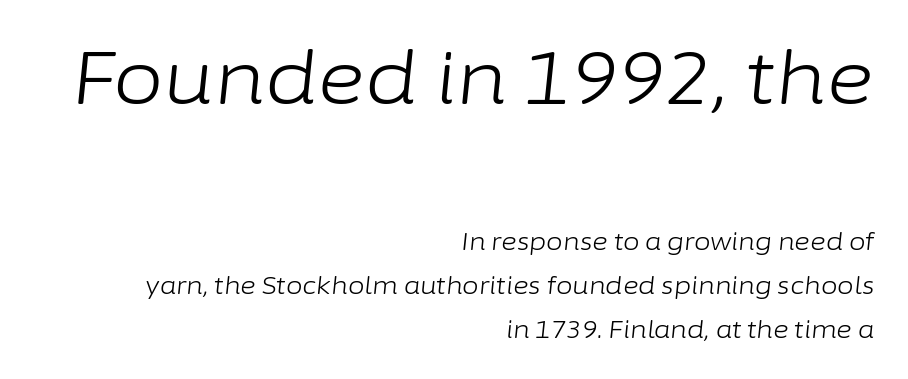
{"italic": "yes", "lean": "right", "slant_degrees": 6, "bold": "no", "weight": "light", "width": "normal", "stroke_contrast": "low", "x_height": "medium", "monospaced": "no", "underline": "no", "align": "right", "line_spacing_ratio": 1.84, "letter_spacing": "normal", "letter_spacing_em": 0.0, "larger_block": "first", "size_ratio": 3.04, "glyph_px": 73}
